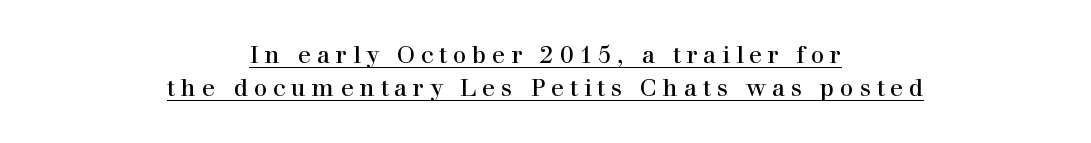
{"italic": "no", "bold": "no", "underline": "yes", "align": "center", "line_spacing": "normal", "line_spacing_ratio": 1.37, "letter_spacing": "wide", "letter_spacing_em": 0.24, "glyph_px": 24}
